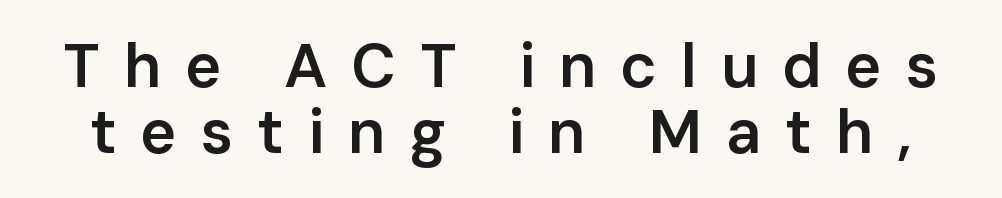
The image shows 62 px semibold sans-serif type, upright; set tight line spacing (1.06x), unusually wide letter spacing (+0.38 em), not underlined; low stroke contrast and a medium x-height.
